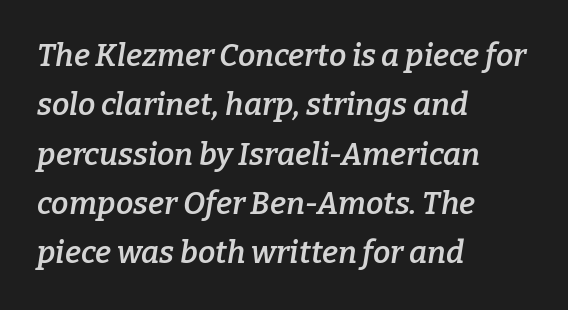
{"serif": "yes", "italic": "yes", "lean": "right", "slant_degrees": 9, "bold": "semi", "weight": "semibold", "width": "normal", "stroke_contrast": "low", "x_height": "medium", "monospaced": "no", "underline": "no", "align": "left", "line_spacing": "normal", "line_spacing_ratio": 1.59, "letter_spacing": "normal", "letter_spacing_em": 0.0, "glyph_px": 31}
